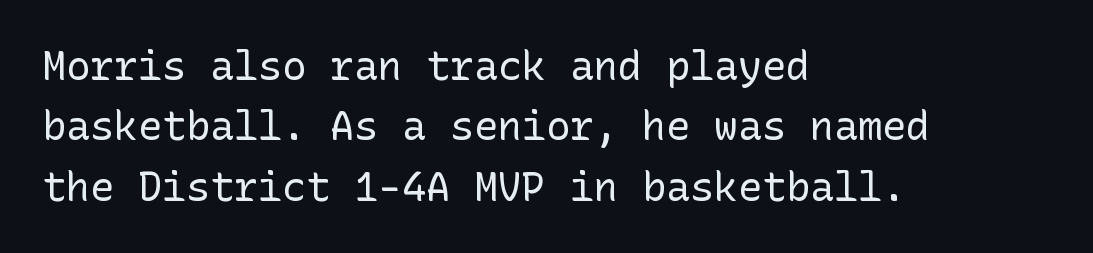
The baseline area is clear. Compared with a centered layout, this one pins lines to the left instead. Regular leading. The face looks like a standard text weight, possibly lighter.
